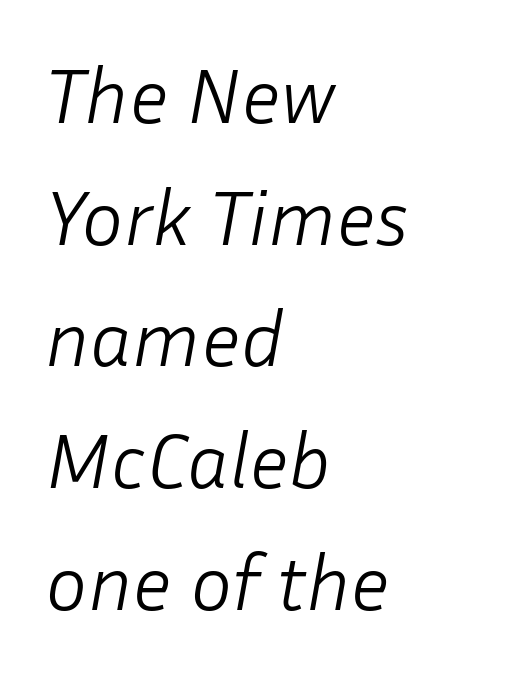
Q: Is the text bold? A: No.
Q: Is the text italic (slanted)? A: Yes, it leans right by about 10 degrees.
Q: Is the text underlined? A: No.
Q: How is the paragraph aligned? A: Left-aligned.
Q: Is the spacing between letters normal or unusually wide? A: Normal.
Q: Is the spacing between lines tight, normal or loose? A: Normal.
Q: Width (condensed, normal, or wide)? A: Normal.
Q: Stroke contrast? A: Low.
Q: x-height? A: Medium.
Q: Monospaced? A: No.
